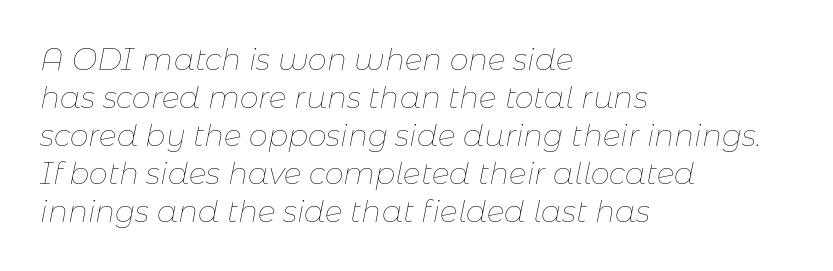
One-word summary of the alignment: left. Is this a fixed-width face? No — the glyphs have proportional, varying widths. Students, note that the glyphs here touch the page at normal intervals. The space between consecutive lines is moderate. This rendering features lettering with no underline. The passage shown is not bold in any degree.
